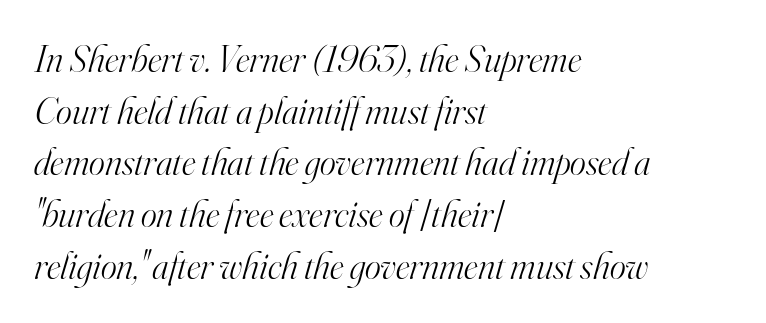
{"serif": "yes", "italic": "yes", "lean": "right", "slant_degrees": 16, "bold": "no", "weight": "light", "width": "normal", "stroke_contrast": "high", "x_height": "small", "monospaced": "no", "underline": "no", "align": "left", "line_spacing": "normal", "line_spacing_ratio": 1.36, "letter_spacing": "normal", "letter_spacing_em": 0.0, "glyph_px": 38}
